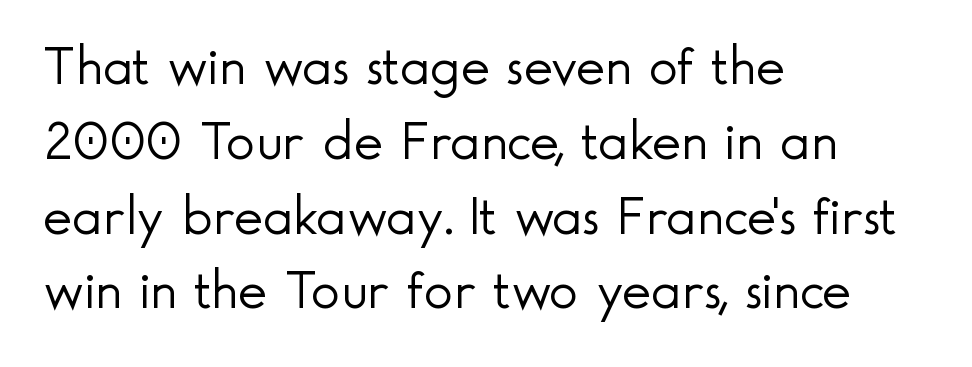
The image shows 55 px light sans-serif type, upright; set left-aligned, normal line spacing (1.36x), normal letter spacing, not underlined; a small x-height.
